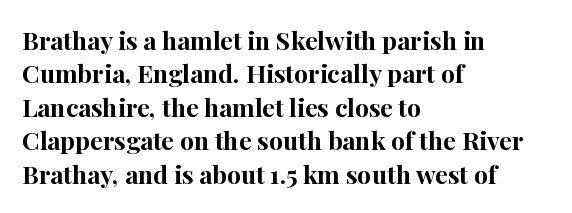
Q: Is the text bold? A: Yes.
Q: Is the text italic (slanted)? A: No, it is upright.
Q: Is the text underlined? A: No.
Q: How is the paragraph aligned? A: Left-aligned.
Q: Is the spacing between letters normal or unusually wide? A: Normal.
Q: Is the spacing between lines tight, normal or loose? A: Normal.
